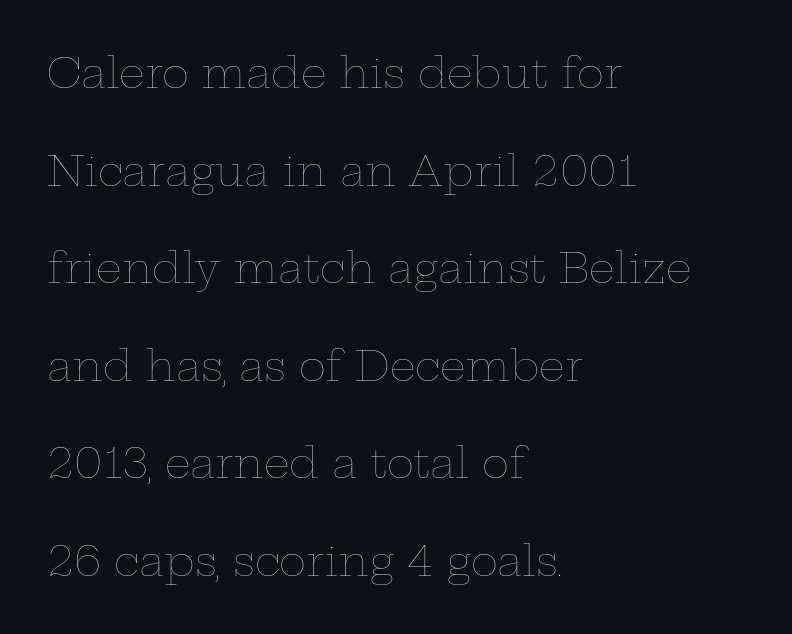
The image shows 41 px thin, wide type, upright; set left-aligned, loose line spacing (2.38x), normal letter spacing, not underlined; low stroke contrast and a medium x-height.
